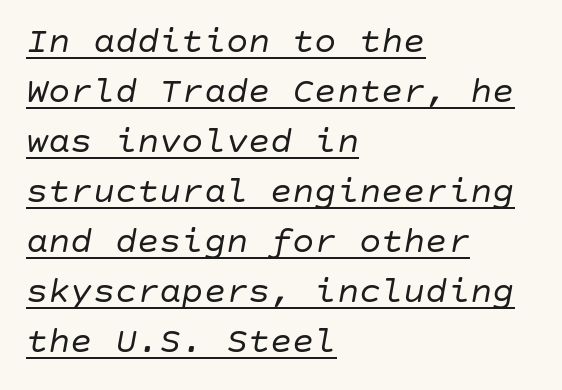
Each line of the rendering has a horizontal stroke beneath the glyphs. Heaviness? Minimal to ordinary, like unemphasized prose. These lines keep a tight, regular rhythm from letter to letter. Quick note: italic. The lines sit at an ordinary, default distance from one another.
